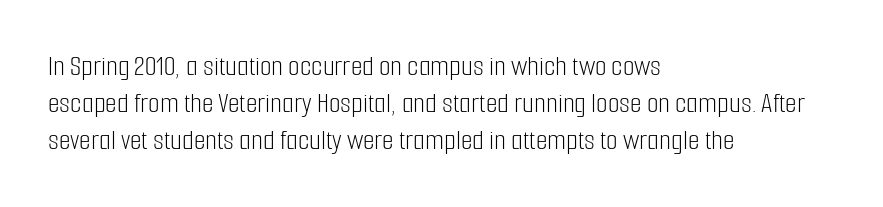
The image shows 30 px light, condensed sans-serif type, upright; set left-aligned, line spacing 1.24x, normal letter spacing, not underlined; low stroke contrast and a medium x-height.
